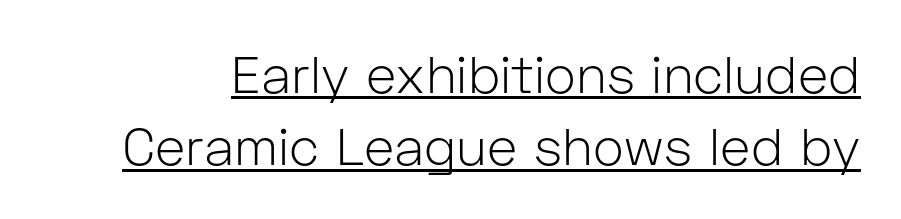
Underlining? Definitely there. The letters advance in unequal steps, a hallmark of proportional type. These lines were composed using upright roman letters. The characters display no serif detailing; their extremities are plain. Summary of weight: not heavy and not bold.
